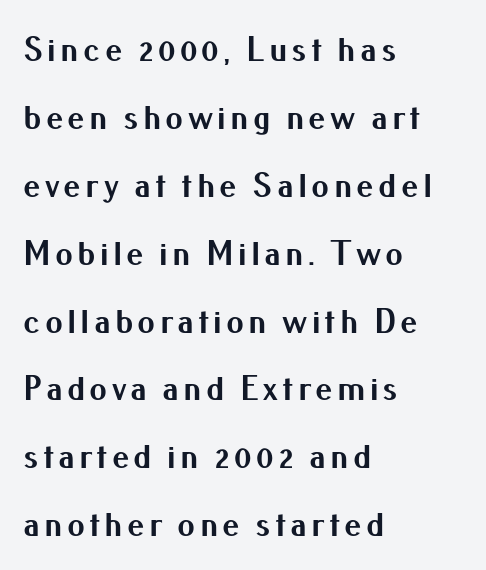
Q: Is the text bold? A: Yes.
Q: Is the text italic (slanted)? A: No, it is upright.
Q: Is the typeface a serif or a sans-serif typeface? A: Sans-serif.
Q: Is the text underlined? A: No.
Q: How is the paragraph aligned? A: Left-aligned.
Q: Is the spacing between lines tight, normal or loose? A: Loose.
Q: Width (condensed, normal, or wide)? A: Normal.
Q: Stroke contrast? A: Medium.
Q: x-height? A: Small.
Q: Monospaced? A: No.
